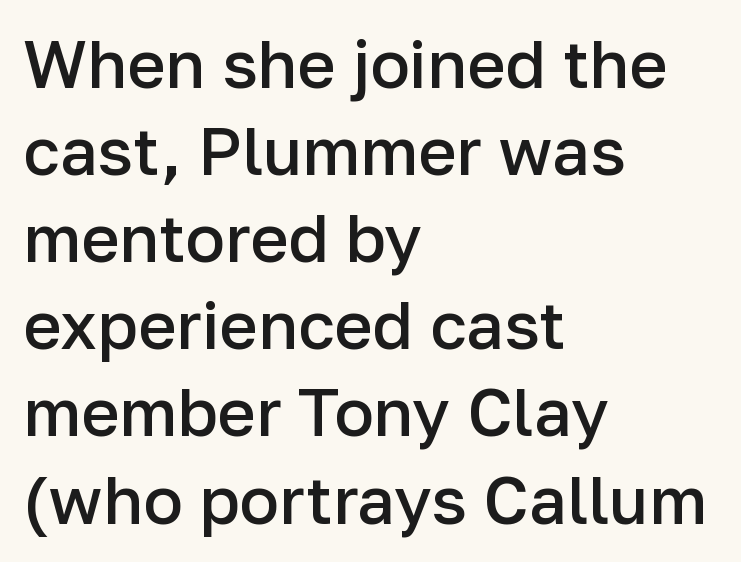
Q: Is the text bold? A: Semi-bold.
Q: Is the text italic (slanted)? A: No, it is upright.
Q: Is the typeface a serif or a sans-serif typeface? A: Sans-serif.
Q: Is the text underlined? A: No.
Q: How is the paragraph aligned? A: Left-aligned.
Q: Is the spacing between letters normal or unusually wide? A: Normal.
Q: Is the spacing between lines tight, normal or loose? A: Normal.
Q: Width (condensed, normal, or wide)? A: Normal.
Q: Stroke contrast? A: Low.
Q: x-height? A: Medium.
Q: Monospaced? A: No.
